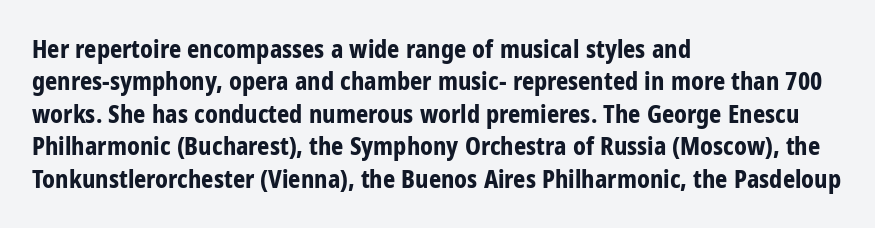
{"italic": "no", "bold": "yes", "underline": "no", "align": "left", "line_spacing": "normal", "line_spacing_ratio": 1.35, "letter_spacing": "normal", "letter_spacing_em": 0.0, "glyph_px": 24}
